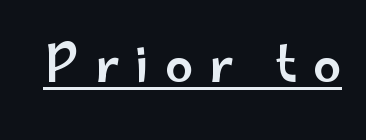
Q: Is the text italic (slanted)? A: No, it is upright.
Q: Is the typeface a serif or a sans-serif typeface? A: Sans-serif.
Q: Is the text underlined? A: Yes.
Q: Is the spacing between letters normal or unusually wide? A: Unusually wide.
Q: Width (condensed, normal, or wide)? A: Wide.
Q: Stroke contrast? A: Low.
Q: x-height? A: Small.
Q: Monospaced? A: No.
